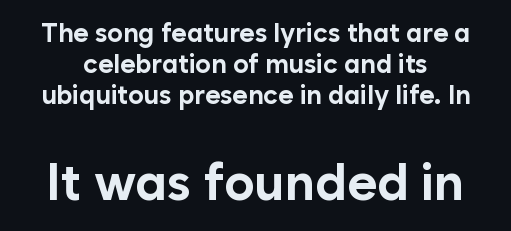
The image shows 51 px bold sans-serif type, upright; set line spacing 1.2x, normal letter spacing, not underlined; the second (bottom) block is 1.96x larger; low stroke contrast and a medium x-height.
